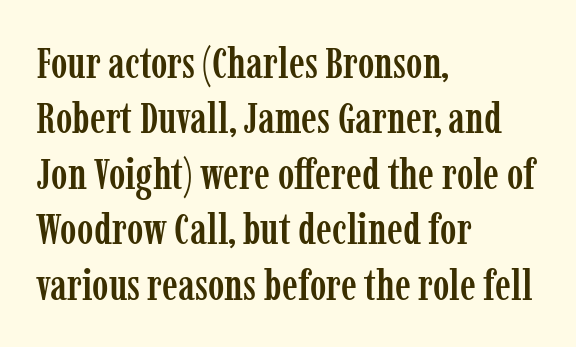
The image shows 44 px condensed serif type, upright; set left-aligned, normal line spacing (1.26x), normal letter spacing, not underlined; low stroke contrast and a medium x-height.
